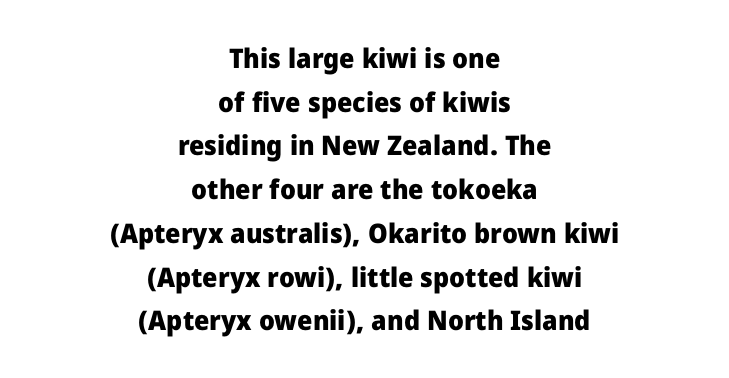
A roman cut, with each character standing at attention. The passage shown is not underscored anywhere. These lines keep a tight, regular rhythm from letter to letter. Heavy, bold letterforms. Successive baselines arrive at the customary interval.
